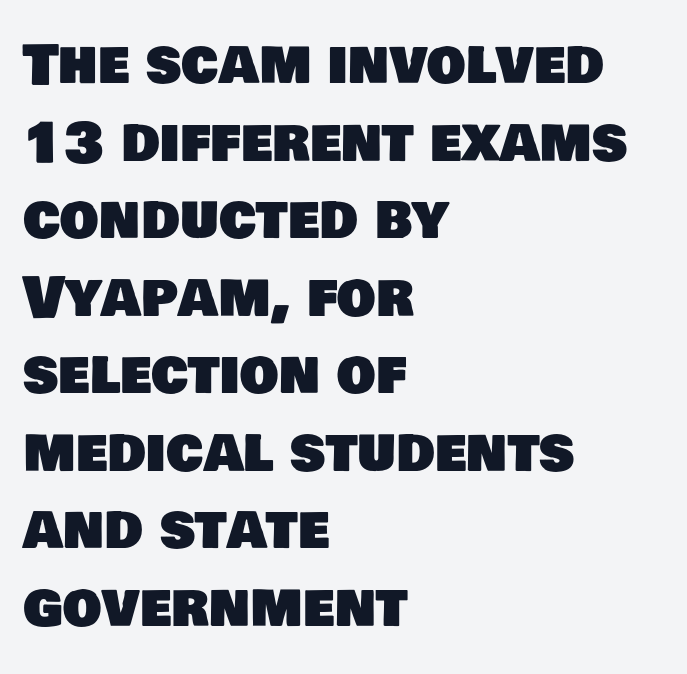
{"serif": "no", "width": "normal", "stroke_contrast": "low", "x_height": "large", "monospaced": "no", "underline": "no", "align": "left", "line_spacing": "normal", "line_spacing_ratio": 1.41, "letter_spacing": "normal", "letter_spacing_em": 0.0, "glyph_px": 55}
